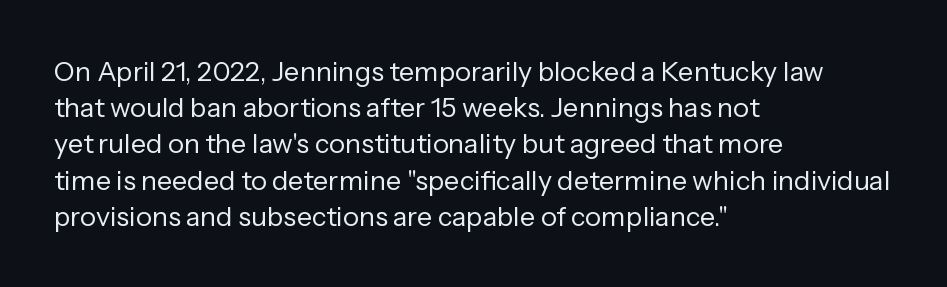
The strokes carry an ordinary text weight at most. Teacher's note: observe the even left margin — that is flush-left alignment. The lines sit at an ordinary, default distance from one another. Does extra space separate the letters? No, they use regular spacing. Posture: vertical. The specimen omits any rule beneath the text block's lines.
